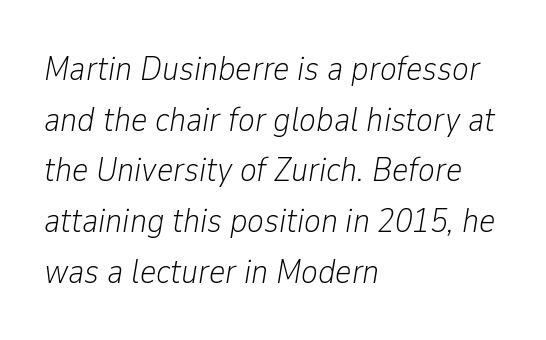
The image shows 35 px light, condensed type, italic (leaning right); set left-aligned, normal line spacing (1.45x), normal letter spacing, not underlined; low stroke contrast and a medium x-height.
